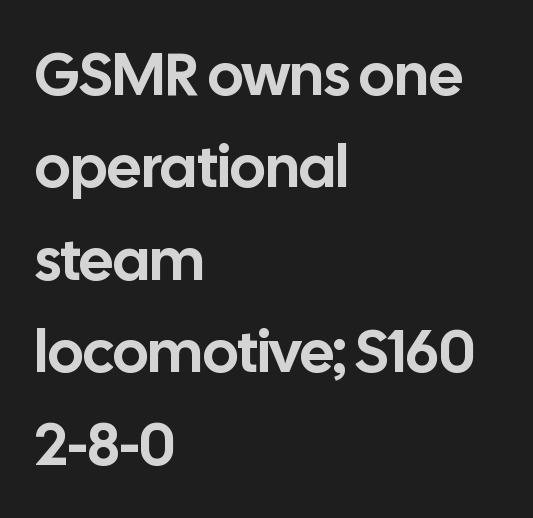
{"serif": "no", "italic": "no", "width": "normal", "stroke_contrast": "low", "x_height": "medium", "monospaced": "no", "underline": "no", "align": "left", "line_spacing": "normal", "line_spacing_ratio": 1.54, "letter_spacing": "normal", "letter_spacing_em": 0.0, "glyph_px": 60}
